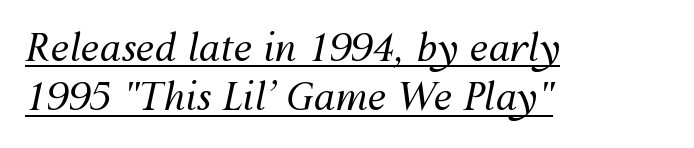
Q: Is the text bold? A: No.
Q: Is the text italic (slanted)? A: Yes, it leans right by about 12 degrees.
Q: Is the text underlined? A: Yes.
Q: How is the paragraph aligned? A: Left-aligned.
Q: Is the spacing between letters normal or unusually wide? A: Normal.
Q: Is the spacing between lines tight, normal or loose? A: Normal.
Q: Width (condensed, normal, or wide)? A: Normal.
Q: Stroke contrast? A: Medium.
Q: x-height? A: Medium.
Q: Monospaced? A: No.
